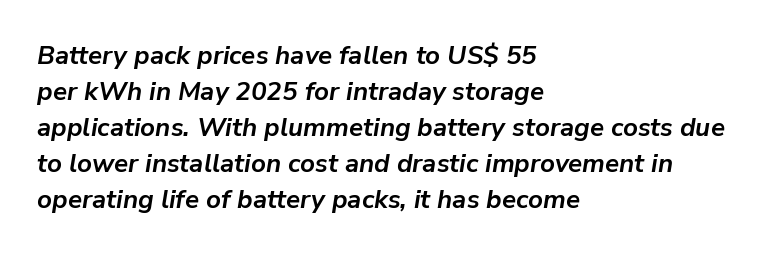
Line spacing here is normal. Plenty of ink on the page — the face is bold. Each line starts at the same left margin while the right side varies. The letters are slanted; this is an italic face. Inter-character spacing is left at the font's built-in metrics.
